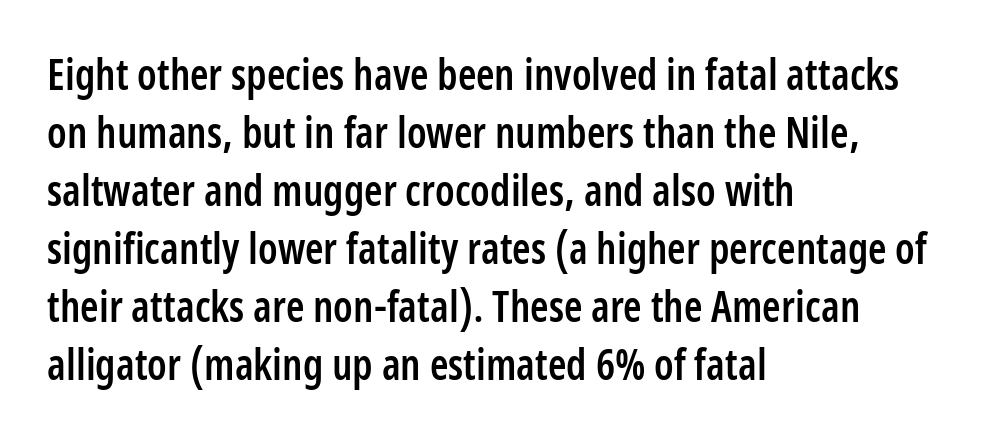
Q: Is the text bold? A: Semi-bold.
Q: Is the text italic (slanted)? A: No, it is upright.
Q: Is the typeface a serif or a sans-serif typeface? A: Sans-serif.
Q: Is the text underlined? A: No.
Q: How is the paragraph aligned? A: Left-aligned.
Q: Is the spacing between letters normal or unusually wide? A: Normal.
Q: Is the spacing between lines tight, normal or loose? A: Normal.
Q: Width (condensed, normal, or wide)? A: Condensed.
Q: Stroke contrast? A: Low.
Q: x-height? A: Medium.
Q: Monospaced? A: No.
